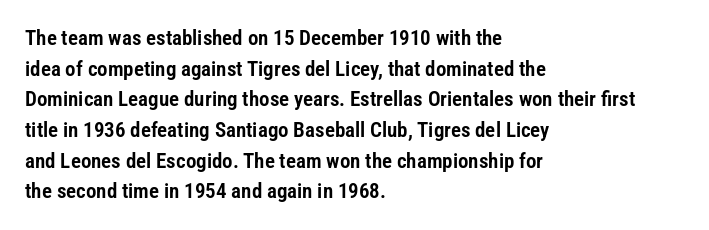
Style check: upright. Quick note: interline space is typical. This sample uses plain, unmodified letter spacing. In CSS terms this would be text-align: left.
